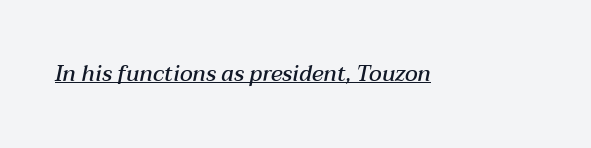
Q: Is the text bold? A: Semi-bold.
Q: Is the text italic (slanted)? A: Yes, it leans right by about 12 degrees.
Q: Is the text underlined? A: Yes.
Q: Is the spacing between letters normal or unusually wide? A: Normal.
